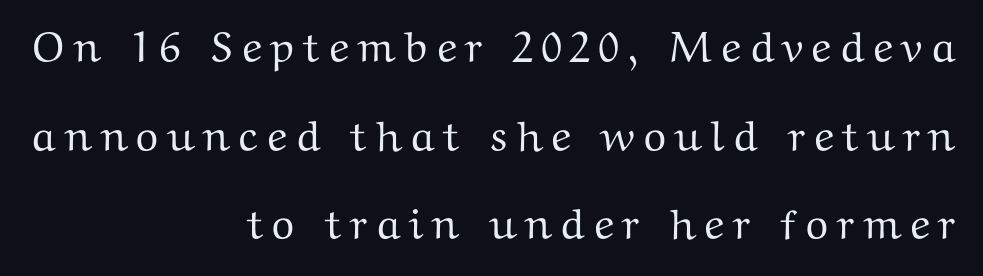
{"serif": "yes", "italic": "no", "width": "wide", "stroke_contrast": "medium", "x_height": "medium", "monospaced": "no", "underline": "no", "align": "right", "line_spacing": "loose", "line_spacing_ratio": 2.06, "glyph_px": 43}
